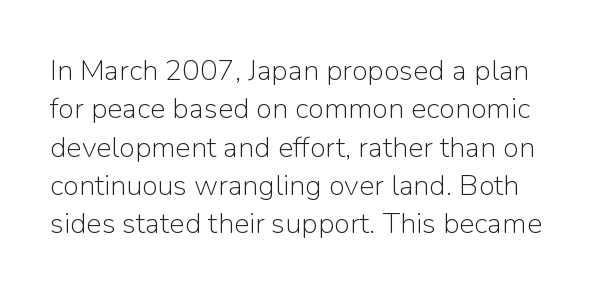
Q: Is the text bold? A: No.
Q: Is the text italic (slanted)? A: No, it is upright.
Q: Is the typeface a serif or a sans-serif typeface? A: Sans-serif.
Q: Is the text underlined? A: No.
Q: Is the spacing between letters normal or unusually wide? A: Normal.
Q: Is the spacing between lines tight, normal or loose? A: Normal.
Q: Width (condensed, normal, or wide)? A: Normal.
Q: Stroke contrast? A: Low.
Q: x-height? A: Medium.
Q: Monospaced? A: No.
